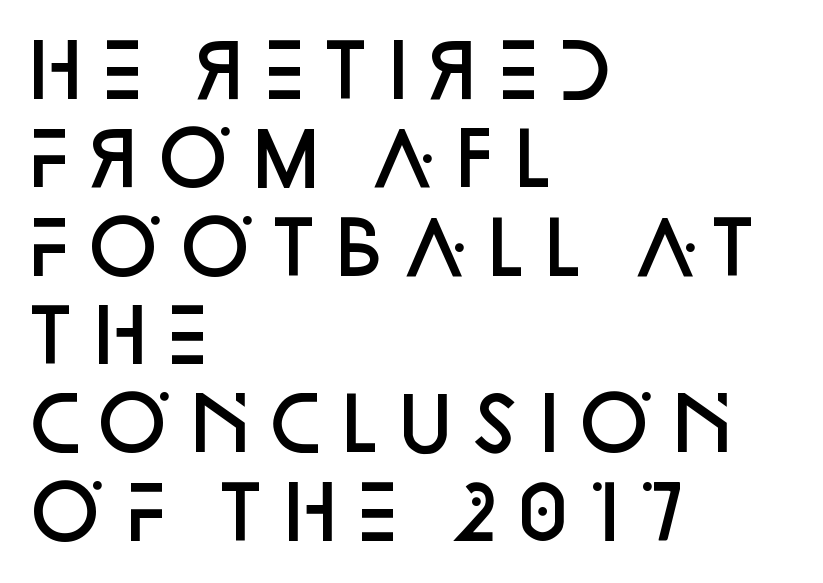
The image shows 73 px semibold sans-serif type, upright; set left-aligned, line spacing 1.21x, normal letter spacing, not underlined; low stroke contrast and a large x-height.
